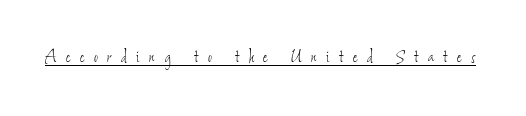
Q: Is the text bold? A: No.
Q: Is the text underlined? A: Yes.
Q: Is the spacing between letters normal or unusually wide? A: Unusually wide.
